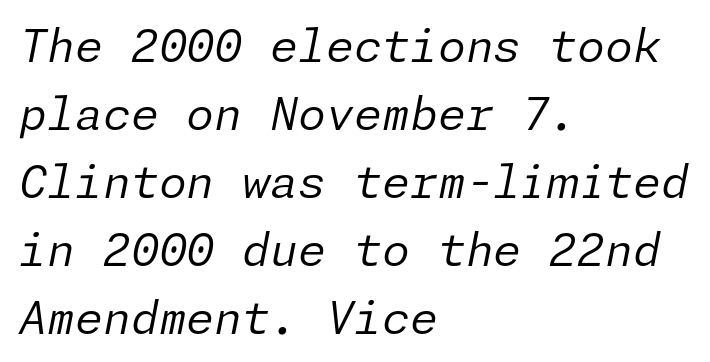
{"italic": "yes", "lean": "right", "slant_degrees": 11, "bold": "no", "weight": "regular", "width": "normal", "stroke_contrast": "low", "x_height": "medium", "underline": "no", "align": "left", "line_spacing": "normal", "line_spacing_ratio": 1.51, "letter_spacing": "normal", "letter_spacing_em": 0.0, "glyph_px": 45}
